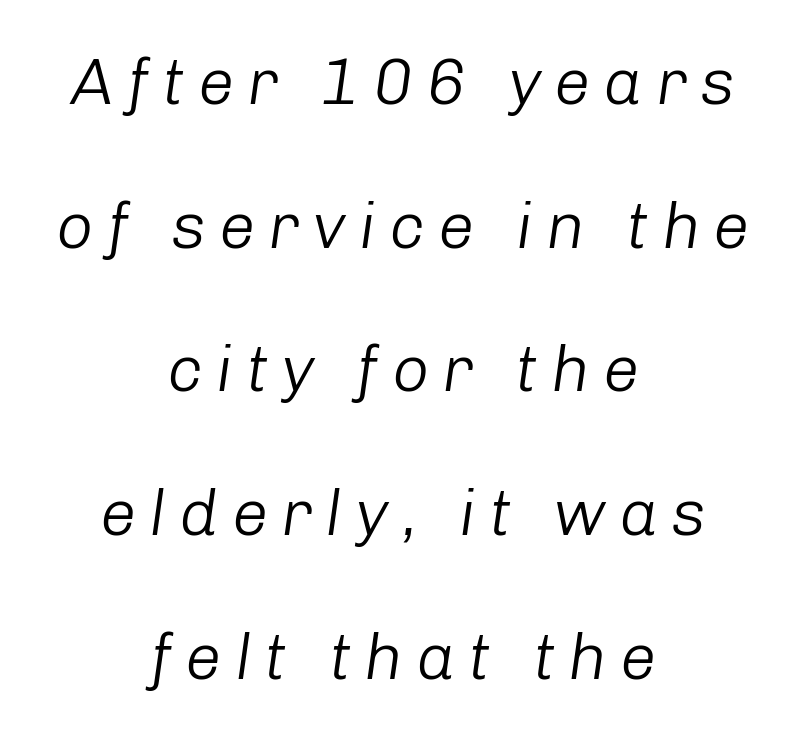
The image shows 65 px light type, italic (leaning right); set centered, loose line spacing (2.21x), unusually wide letter spacing (+0.2 em), not underlined; low stroke contrast and a medium x-height.
